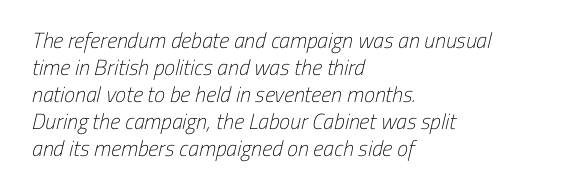
This sample uses plain, unmodified letter spacing. The compositor pushed each line to the left boundary. Descenders hang freely into open space. Compared with a typical body face, this is equally light or lighter still.
